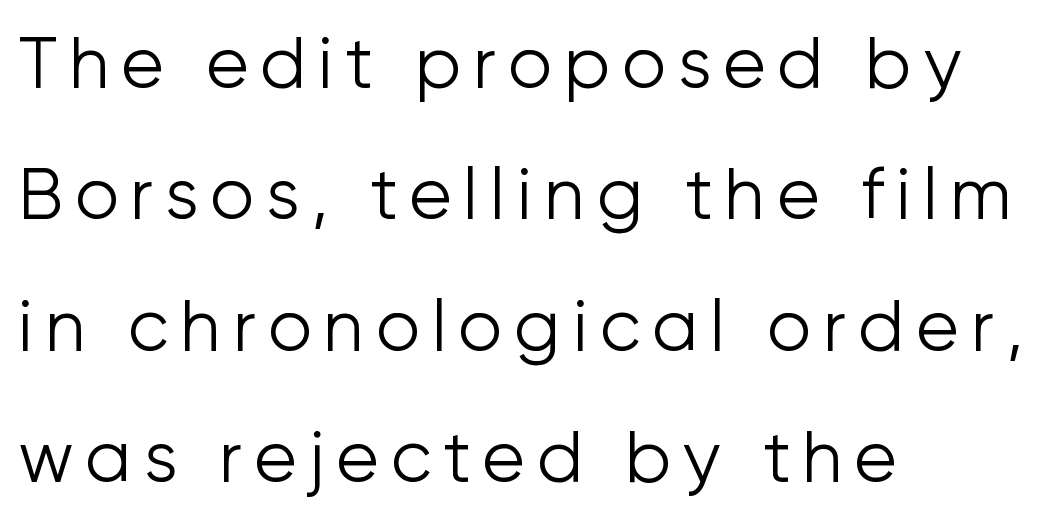
Q: Is the text bold? A: No.
Q: Is the text italic (slanted)? A: No, it is upright.
Q: Is the typeface a serif or a sans-serif typeface? A: Sans-serif.
Q: Is the text underlined? A: No.
Q: How is the paragraph aligned? A: Left-aligned.
Q: Width (condensed, normal, or wide)? A: Normal.
Q: Stroke contrast? A: Low.
Q: x-height? A: Medium.
Q: Monospaced? A: No.
